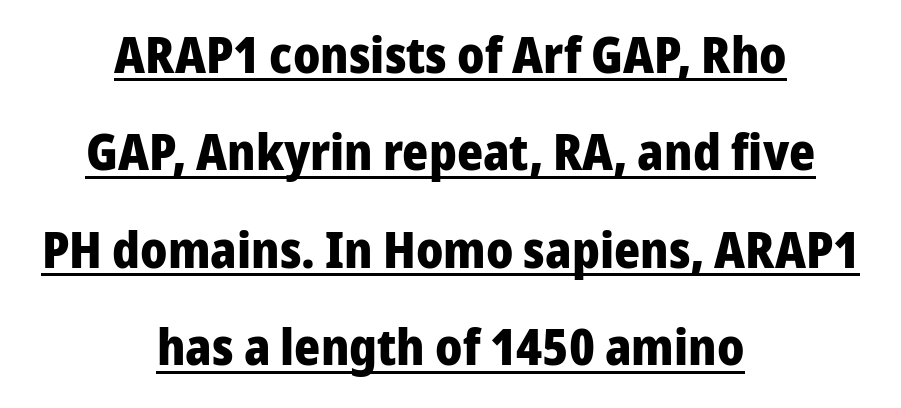
Q: Is the text bold? A: Yes.
Q: Is the text italic (slanted)? A: No, it is upright.
Q: Is the typeface a serif or a sans-serif typeface? A: Sans-serif.
Q: Is the text underlined? A: Yes.
Q: How is the paragraph aligned? A: Centered.
Q: Is the spacing between letters normal or unusually wide? A: Normal.
Q: Is the spacing between lines tight, normal or loose? A: Loose.
Q: Width (condensed, normal, or wide)? A: Normal.
Q: Stroke contrast? A: Low.
Q: x-height? A: Medium.
Q: Monospaced? A: No.
